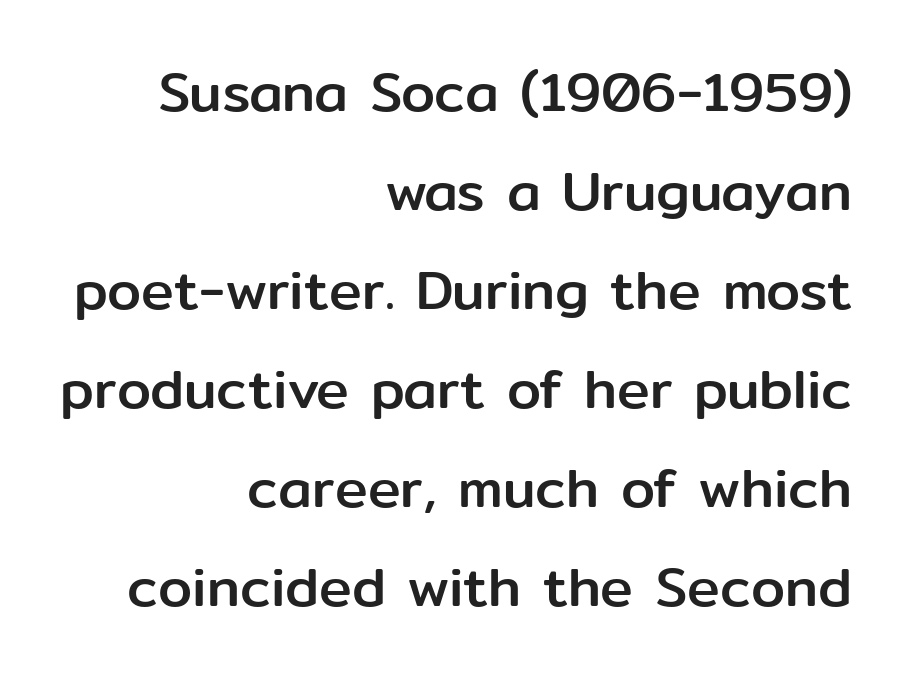
Q: Is the text italic (slanted)? A: No, it is upright.
Q: Is the typeface a serif or a sans-serif typeface? A: Sans-serif.
Q: Is the text underlined? A: No.
Q: How is the paragraph aligned? A: Right-aligned.
Q: Is the spacing between letters normal or unusually wide? A: Normal.
Q: Width (condensed, normal, or wide)? A: Normal.
Q: Stroke contrast? A: Low.
Q: x-height? A: Medium.
Q: Monospaced? A: No.
